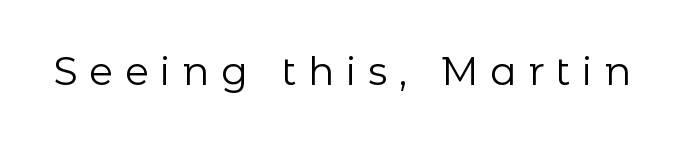
The image shows 39 px regular-weight sans-serif type, upright; set unusually wide letter spacing (+0.3 em), not underlined; low stroke contrast and a medium x-height.
